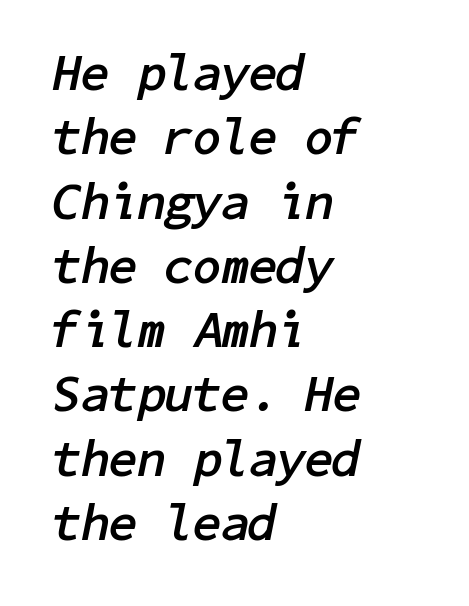
If you measured baseline to baseline, you'd find a middling distance. If you drew a line through each stem, it would be angled. Check the space under the baseline: it is left empty. Left-aligned paragraph, ragged on the right. The sample has been set heavy, in full bold. The gaps between neighbouring characters are ordinary and unremarkable.
